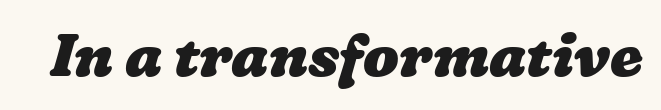
This is heavy type, rendered in bold. Think of a printed novel: that variable character pitch is what you see here. Tracking here is standard; glyphs follow each other at the usual distance. The specimen omits any rule beneath the text block's lines.
